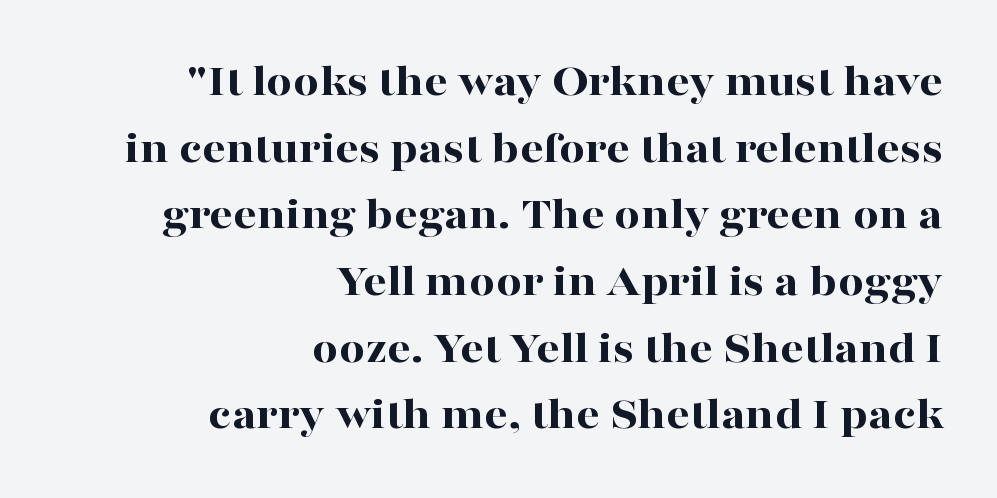
Q: Is the text bold? A: Yes.
Q: Is the text italic (slanted)? A: No, it is upright.
Q: Is the typeface a serif or a sans-serif typeface? A: Serif.
Q: Is the text underlined? A: No.
Q: How is the paragraph aligned? A: Right-aligned.
Q: Is the spacing between letters normal or unusually wide? A: Normal.
Q: Is the spacing between lines tight, normal or loose? A: Normal.
Q: Width (condensed, normal, or wide)? A: Wide.
Q: Stroke contrast? A: High.
Q: x-height? A: Medium.
Q: Monospaced? A: No.
